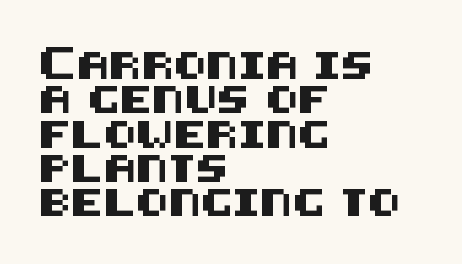
{"italic": "no", "underline": "no", "align": "left", "line_spacing": "normal", "line_spacing_ratio": 1.27, "letter_spacing": "normal", "letter_spacing_em": 0.0, "glyph_px": 27}
